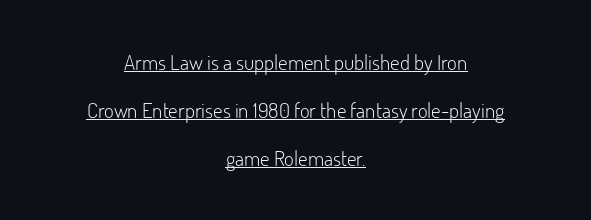
Q: Is the text bold? A: No.
Q: Is the text italic (slanted)? A: No, it is upright.
Q: Is the text underlined? A: Yes.
Q: How is the paragraph aligned? A: Centered.
Q: Is the spacing between letters normal or unusually wide? A: Normal.
Q: Is the spacing between lines tight, normal or loose? A: Loose.
